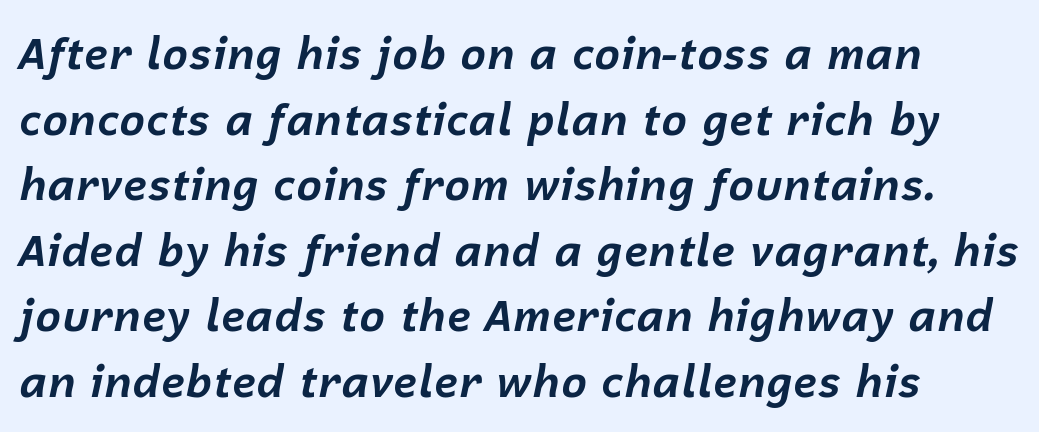
{"italic": "yes", "lean": "right", "slant_degrees": 12, "bold": "yes", "weight": "bold", "width": "normal", "stroke_contrast": "low", "x_height": "medium", "monospaced": "no", "underline": "no", "line_spacing": "normal", "line_spacing_ratio": 1.49, "letter_spacing": "normal", "letter_spacing_em": 0.0, "glyph_px": 44}
